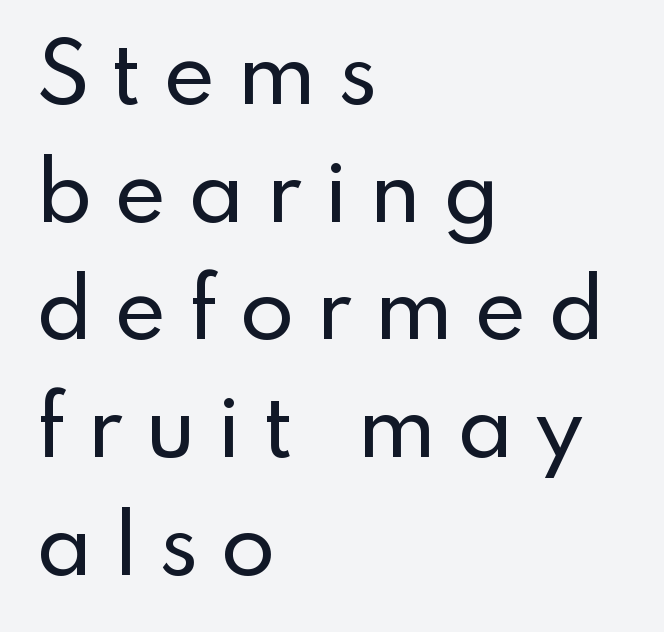
{"serif": "no", "italic": "no", "width": "normal", "stroke_contrast": "low", "x_height": "small", "monospaced": "no", "underline": "no", "align": "left", "line_spacing": "normal", "line_spacing_ratio": 1.49, "letter_spacing": "wide", "letter_spacing_em": 0.27, "glyph_px": 79}
